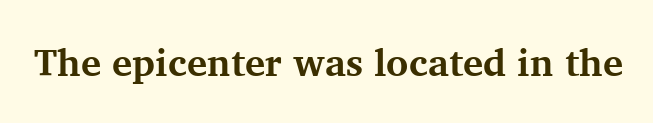
Q: Is the text bold? A: Yes.
Q: Is the text italic (slanted)? A: No, it is upright.
Q: Is the typeface a serif or a sans-serif typeface? A: Serif.
Q: Is the text underlined? A: No.
Q: Is the spacing between letters normal or unusually wide? A: Normal.
Q: Width (condensed, normal, or wide)? A: Normal.
Q: Stroke contrast? A: Medium.
Q: x-height? A: Medium.
Q: Monospaced? A: No.
